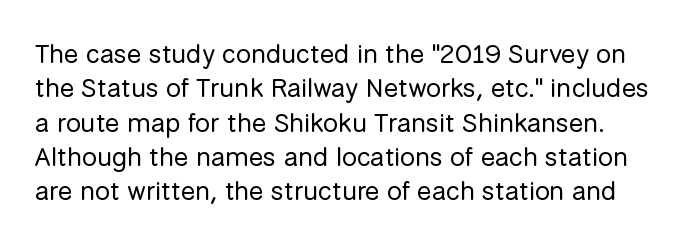
The letters stand straight up with perfectly vertical stems. Inter-character spacing is left at the font's built-in metrics. A normal amount of white space separates one row of letters from the next. Descender tails drop into unmarked territory. The letters look calm and open, with moderate or lighter stems.
